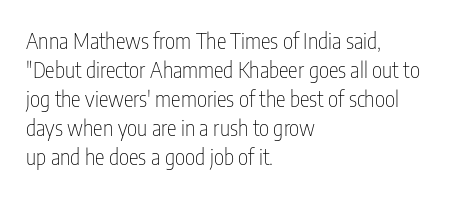
{"italic": "no", "bold": "no", "underline": "no", "align": "left", "line_spacing": "normal", "line_spacing_ratio": 1.32, "letter_spacing": "normal", "letter_spacing_em": 0.0, "glyph_px": 22}
